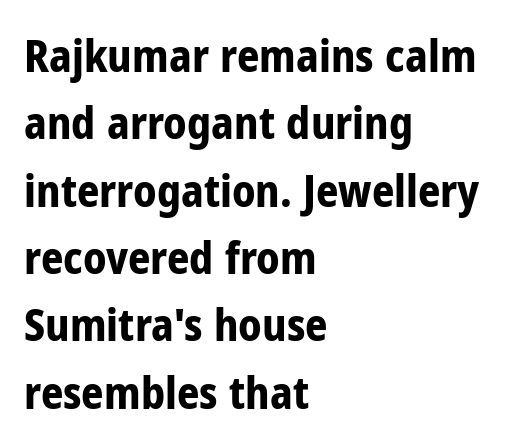
Q: Is the text bold? A: Yes.
Q: Is the text italic (slanted)? A: No, it is upright.
Q: Is the typeface a serif or a sans-serif typeface? A: Sans-serif.
Q: Is the text underlined? A: No.
Q: How is the paragraph aligned? A: Left-aligned.
Q: Is the spacing between letters normal or unusually wide? A: Normal.
Q: Is the spacing between lines tight, normal or loose? A: Normal.
Q: Width (condensed, normal, or wide)? A: Condensed.
Q: Stroke contrast? A: Low.
Q: x-height? A: Medium.
Q: Monospaced? A: No.
